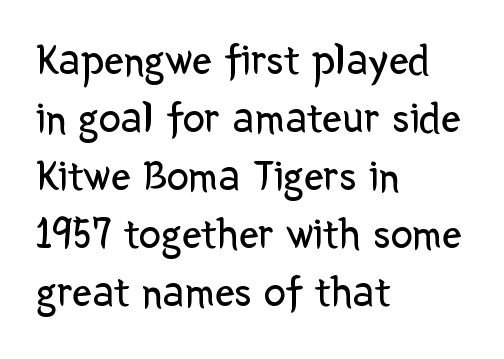
{"serif": "no", "italic": "no", "bold": "no", "weight": "regular", "width": "normal", "stroke_contrast": "low", "x_height": "medium", "monospaced": "no", "underline": "no", "align": "left", "line_spacing": "normal", "line_spacing_ratio": 1.32, "letter_spacing": "normal", "letter_spacing_em": 0.0, "glyph_px": 44}
